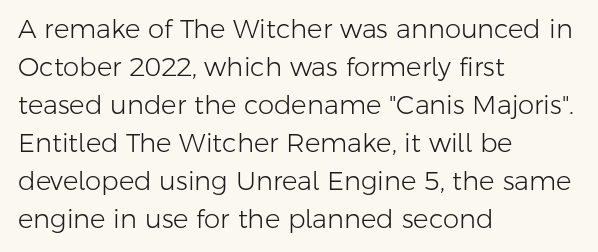
Visually the block forms a straight wall on the left and a jagged coastline on the right. Caption: standard tracking, unaltered. The type sits square on the baseline with zero lean. Weight: not bold — regular or lighter.
